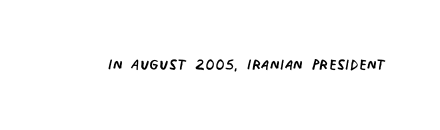
{"bold": "no", "underline": "no", "letter_spacing": "normal", "letter_spacing_em": 0.0, "glyph_px": 21}
